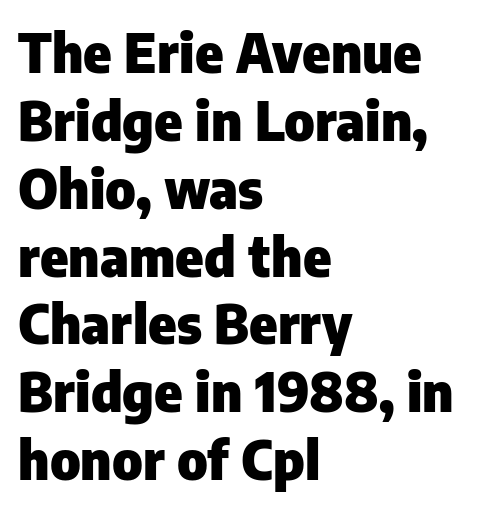
The image shows 53 px heavy sans-serif type, upright; set left-aligned, normal line spacing (1.28x), normal letter spacing, not underlined; low stroke contrast and a medium x-height.
